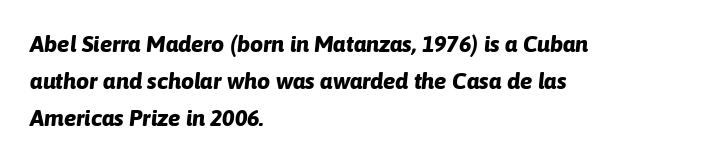
{"italic": "yes", "lean": "right", "slant_degrees": 6, "bold": "yes", "underline": "no", "align": "left", "line_spacing": "normal", "line_spacing_ratio": 1.6, "letter_spacing": "normal", "letter_spacing_em": 0.0, "glyph_px": 23}
